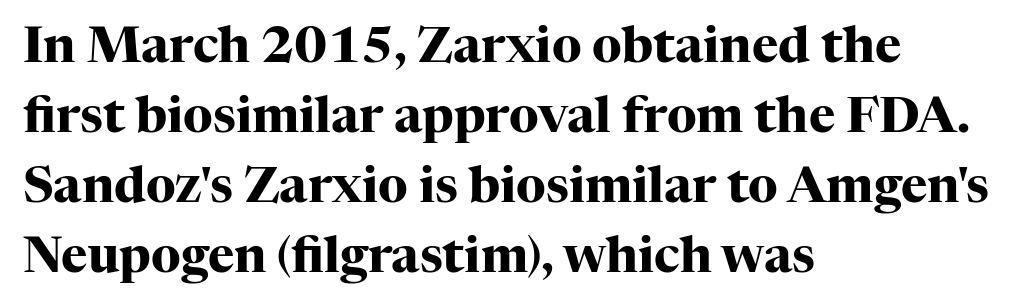
Q: Is the text bold? A: Yes.
Q: Is the text italic (slanted)? A: No, it is upright.
Q: Is the typeface a serif or a sans-serif typeface? A: Serif.
Q: Is the text underlined? A: No.
Q: How is the paragraph aligned? A: Left-aligned.
Q: Is the spacing between letters normal or unusually wide? A: Normal.
Q: Is the spacing between lines tight, normal or loose? A: Normal.
Q: Width (condensed, normal, or wide)? A: Normal.
Q: Stroke contrast? A: High.
Q: x-height? A: Medium.
Q: Monospaced? A: No.
